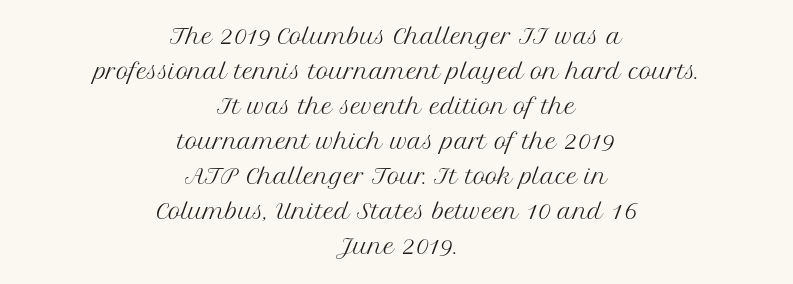
The leading is moderate, giving the passage an even texture. Students, note that the glyphs here touch the page at normal intervals. No chunkiness to these letters — they're not bold. The area under the type is left untouched.
